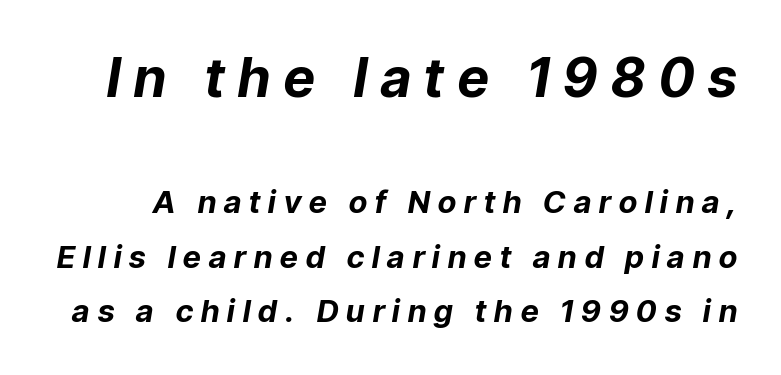
Q: Is the text bold? A: Yes.
Q: Is the text italic (slanted)? A: Yes, it leans right by about 9 degrees.
Q: Is the text underlined? A: No.
Q: Is the spacing between letters normal or unusually wide? A: Unusually wide.
Q: Which block of text is set in a larger size, the first (top) or the second (bottom)? A: The first (top) one.
Q: Width (condensed, normal, or wide)? A: Normal.
Q: Stroke contrast? A: Low.
Q: x-height? A: Medium.
Q: Monospaced? A: No.
